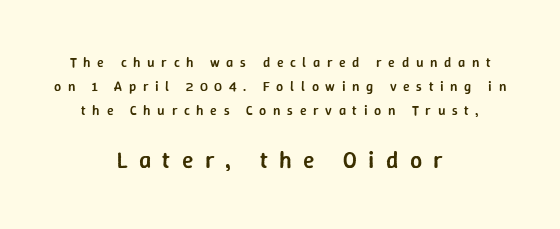
{"italic": "no", "bold": "semi", "underline": "no", "align": "center", "line_spacing_ratio": 1.71, "letter_spacing": "wide", "letter_spacing_em": 0.47, "larger_block": "second", "size_ratio": 1.71, "glyph_px": 24}
